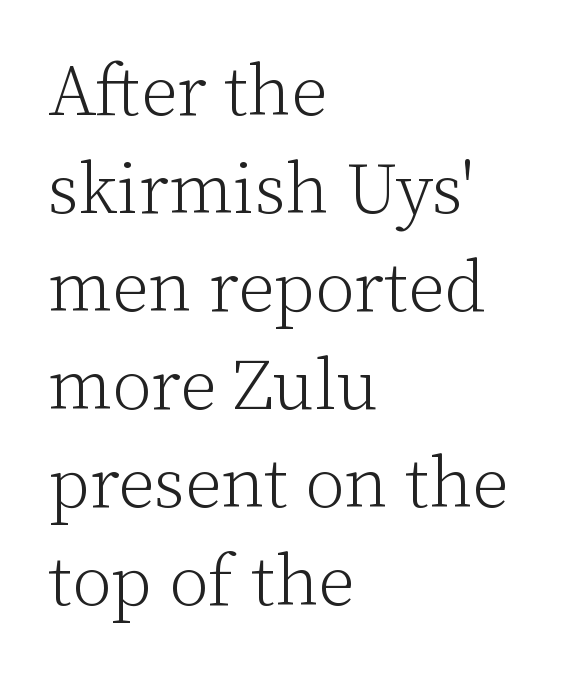
Classification — serif. Glyph-to-glyph distance matches everyday printed text. Weight: not bold — regular or lighter. In CSS terms this would be text-align: left. The area under the type is left untouched. A typesetter would call this leading conventional body-copy spacing.
